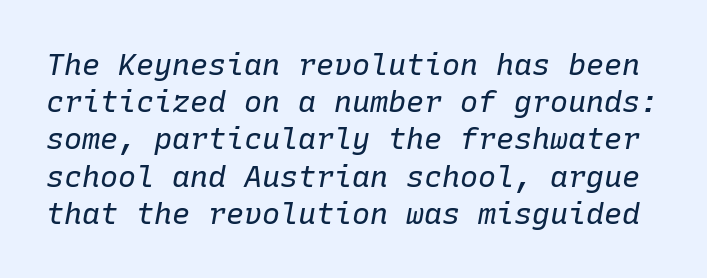
Descender tails drop into unmarked territory. Here the designer chose a console-style face with uniform glyph widths. An italicized treatment has been applied to the whole sample. Weight: regular or lighter.
